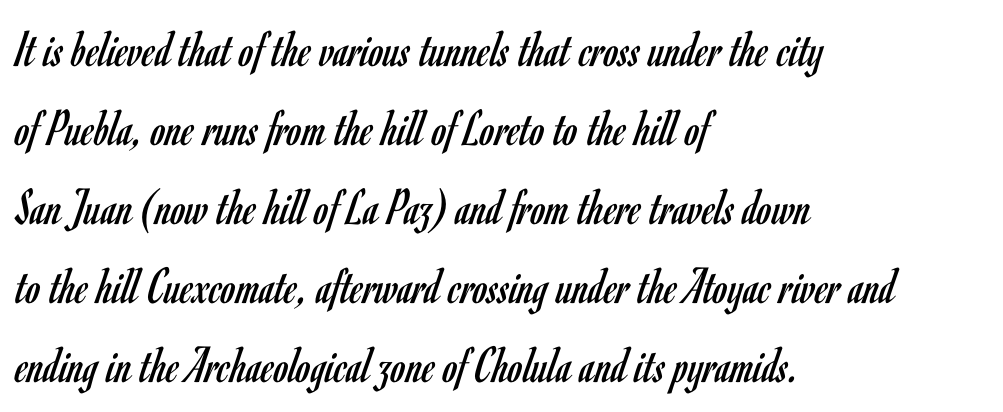
Does extra space separate the letters? No, they use regular spacing. Whoever set this chose a conventional vertical rhythm. Do the characters align in a grid? No, the font is proportional. A quiet, ordinary-to-light weight characterises the typeface. Look at the bottom of the vertical strokes: they stop flat, with no serifs.
